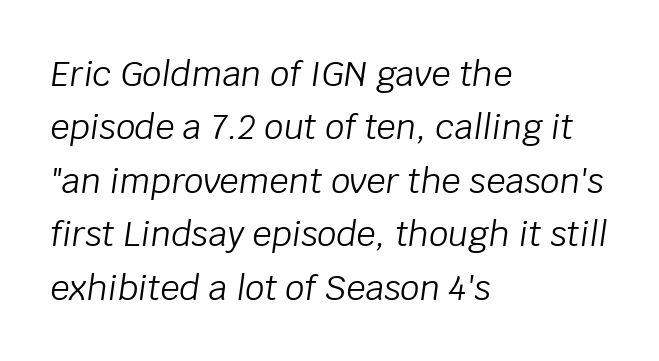
Q: Is the text bold? A: No.
Q: Is the text italic (slanted)? A: Yes, it leans right by about 8 degrees.
Q: Is the text underlined? A: No.
Q: How is the paragraph aligned? A: Left-aligned.
Q: Is the spacing between letters normal or unusually wide? A: Normal.
Q: Is the spacing between lines tight, normal or loose? A: Normal.
Q: Width (condensed, normal, or wide)? A: Normal.
Q: Stroke contrast? A: Low.
Q: x-height? A: Large.
Q: Monospaced? A: No.
